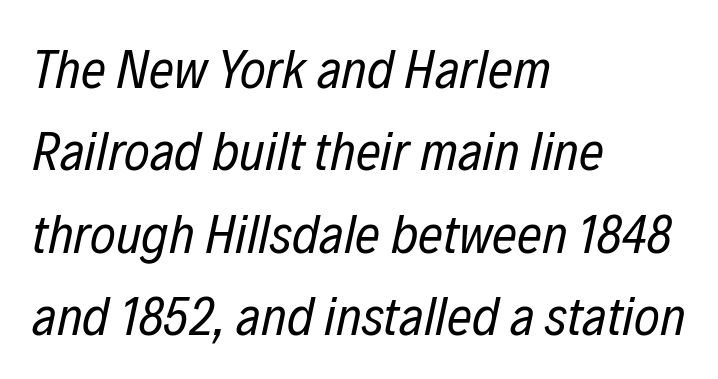
Q: Is the text bold? A: No.
Q: Is the text italic (slanted)? A: Yes, it leans right by about 12 degrees.
Q: Is the text underlined? A: No.
Q: How is the paragraph aligned? A: Left-aligned.
Q: Is the spacing between letters normal or unusually wide? A: Normal.
Q: Is the spacing between lines tight, normal or loose? A: Normal.
Q: Width (condensed, normal, or wide)? A: Condensed.
Q: Stroke contrast? A: Low.
Q: x-height? A: Medium.
Q: Monospaced? A: No.
